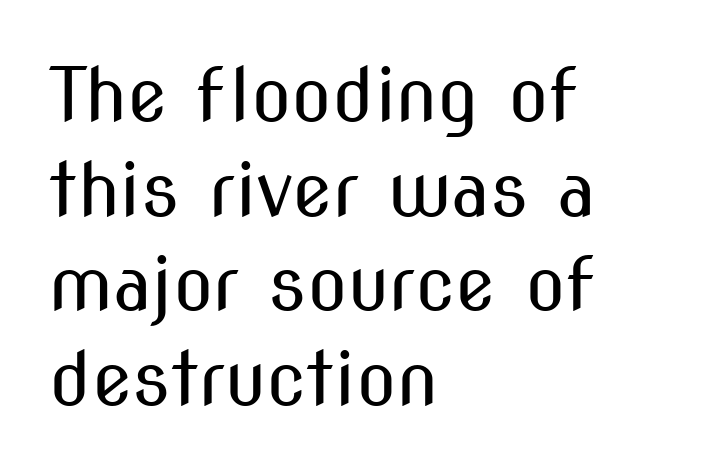
{"serif": "no", "italic": "no", "bold": "no", "weight": "regular", "width": "condensed", "stroke_contrast": "medium", "x_height": "medium", "monospaced": "no", "underline": "no", "align": "left", "line_spacing": "normal", "line_spacing_ratio": 1.28, "letter_spacing": "normal", "letter_spacing_em": 0.0, "glyph_px": 74}
